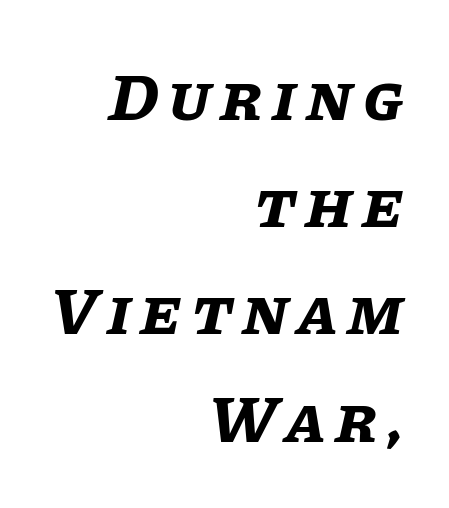
{"italic": "yes", "lean": "right", "slant_degrees": 11, "bold": "yes", "weight": "bold", "width": "normal", "stroke_contrast": "low", "x_height": "large", "monospaced": "no", "underline": "no", "align": "right", "line_spacing": "normal", "line_spacing_ratio": 1.6, "glyph_px": 67}
